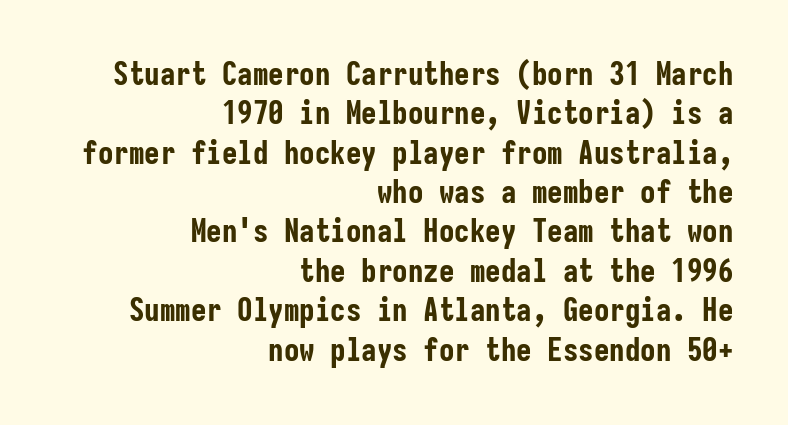
One glance says typical: line gaps are just what's usual. Looks like terminal output: every glyph gets an equal slot. Spacing between characters is what you'd get straight out of the box. Notice how the stems are strictly vertical — no italics here. Underlining? Definitely not there.
